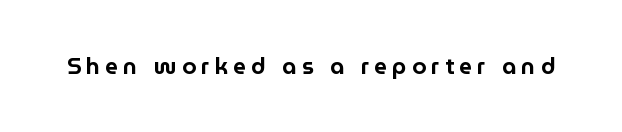
The image shows 23 px text type, upright; set unusually wide letter spacing (+0.22 em), not underlined.
